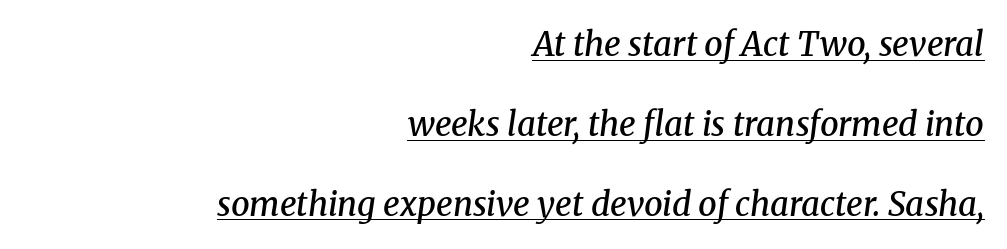
Q: Is the text bold? A: Semi-bold.
Q: Is the text italic (slanted)? A: Yes, it leans right by about 8 degrees.
Q: Is the typeface a serif or a sans-serif typeface? A: Serif.
Q: Is the text underlined? A: Yes.
Q: How is the paragraph aligned? A: Right-aligned.
Q: Is the spacing between letters normal or unusually wide? A: Normal.
Q: Is the spacing between lines tight, normal or loose? A: Loose.
Q: Width (condensed, normal, or wide)? A: Normal.
Q: Stroke contrast? A: Medium.
Q: x-height? A: Medium.
Q: Monospaced? A: No.
